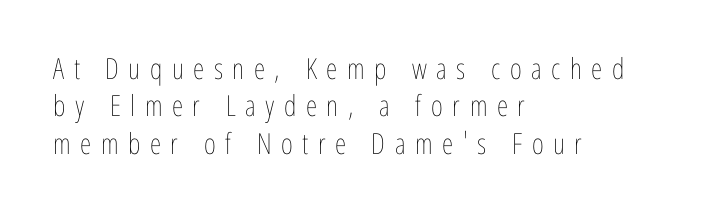
Is there any slant? The stems are plumb. This sample has the flowing, uneven cadence of proportional lettering. Regarding leading, the lines here are spaced in the standard way. The space directly below the letters is spotless. The face used here is rendered with a markedly widened letterfit.
